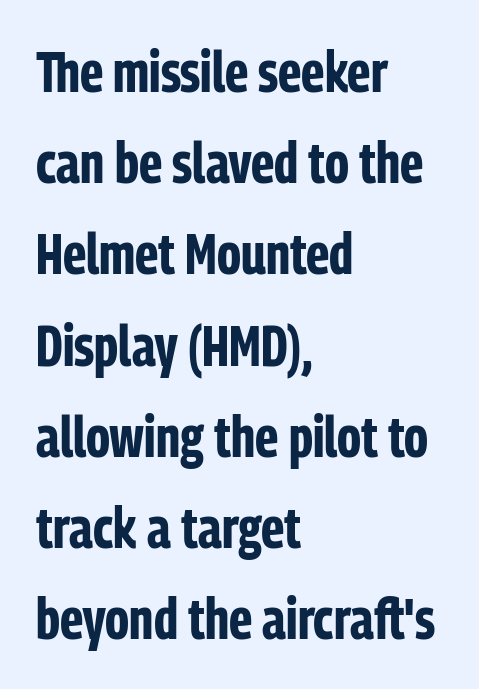
Q: Is the text bold? A: Yes.
Q: Is the text italic (slanted)? A: No, it is upright.
Q: Is the typeface a serif or a sans-serif typeface? A: Sans-serif.
Q: Is the text underlined? A: No.
Q: How is the paragraph aligned? A: Left-aligned.
Q: Is the spacing between letters normal or unusually wide? A: Normal.
Q: Is the spacing between lines tight, normal or loose? A: Normal.
Q: Width (condensed, normal, or wide)? A: Condensed.
Q: Stroke contrast? A: Low.
Q: x-height? A: Medium.
Q: Monospaced? A: No.
